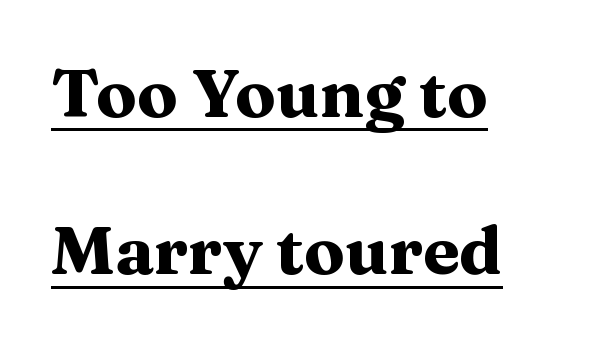
The image shows 67 px heavy, wide serif type, upright; set left-aligned, loose line spacing (2.35x), normal letter spacing, underlined; medium stroke contrast and a medium x-height.
